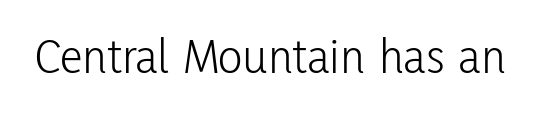
Q: Is the text bold? A: No.
Q: Is the text italic (slanted)? A: No, it is upright.
Q: Is the typeface a serif or a sans-serif typeface? A: Sans-serif.
Q: Is the text underlined? A: No.
Q: Is the spacing between letters normal or unusually wide? A: Normal.
Q: Width (condensed, normal, or wide)? A: Condensed.
Q: Stroke contrast? A: Low.
Q: x-height? A: Medium.
Q: Monospaced? A: No.
